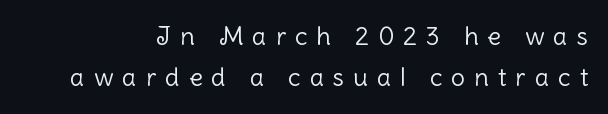
{"italic": "no", "bold": "no", "underline": "no", "line_spacing": "normal", "line_spacing_ratio": 1.65, "letter_spacing": "wide", "letter_spacing_em": 0.36, "glyph_px": 25}
